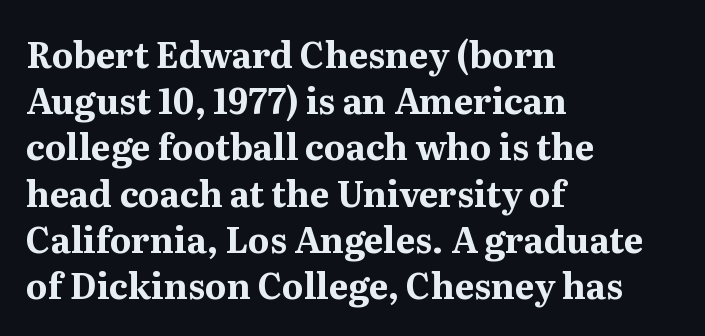
Underline: absent. This is serif lettering, the kind often seen in printed books. Each letter keeps its own natural width here, so spacing adapts to shape. Typesetter's note: full bold, strokes at maximum text heaviness. Quick note: interline space is typical. Honestly, the letter spacing is just normal — you wouldn't notice it.
